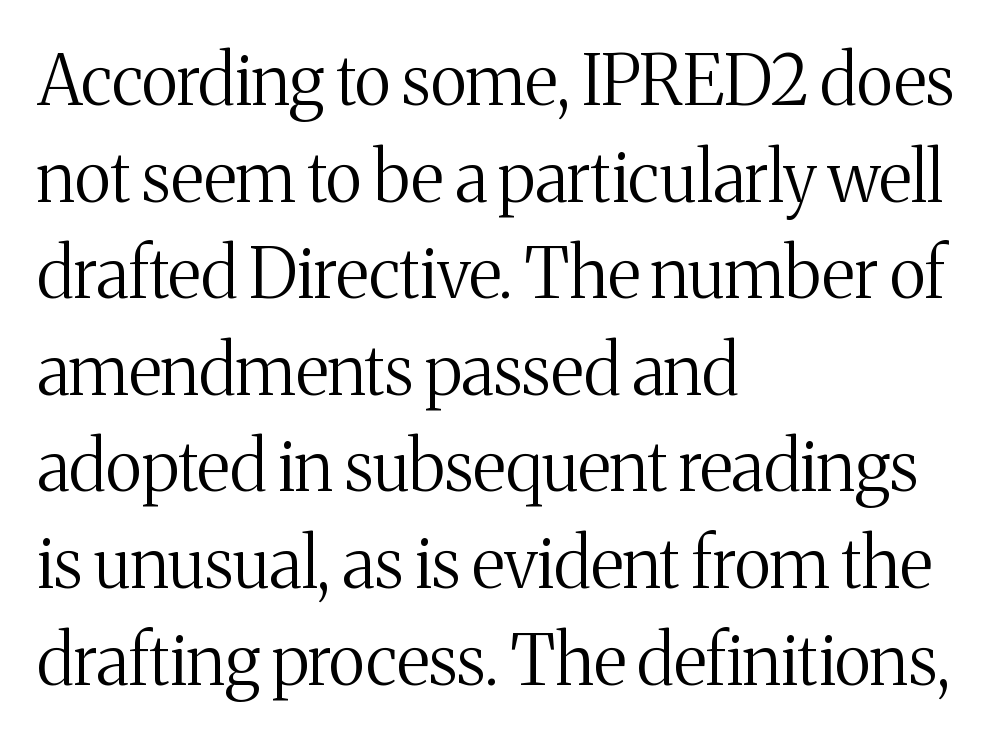
{"serif": "yes", "italic": "no", "bold": "no", "weight": "regular", "width": "normal", "stroke_contrast": "medium", "x_height": "medium", "monospaced": "no", "underline": "no", "align": "left", "line_spacing": "normal", "line_spacing_ratio": 1.4, "letter_spacing": "normal", "letter_spacing_em": 0.0, "glyph_px": 69}
